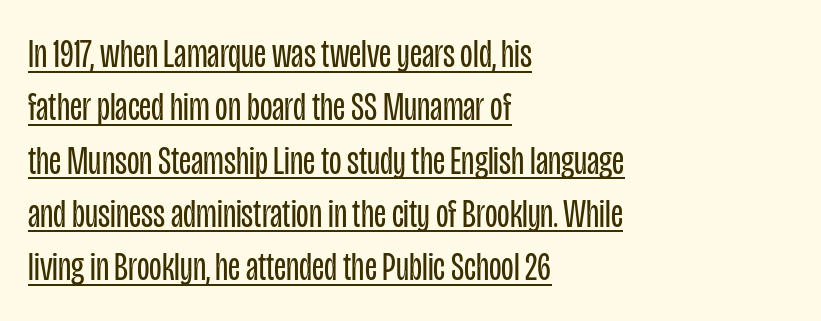
Q: Is the text bold? A: No.
Q: Is the text italic (slanted)? A: No, it is upright.
Q: Is the typeface a serif or a sans-serif typeface? A: Sans-serif.
Q: Is the text underlined? A: Yes.
Q: How is the paragraph aligned? A: Left-aligned.
Q: Is the spacing between letters normal or unusually wide? A: Normal.
Q: Is the spacing between lines tight, normal or loose? A: Normal.
Q: Width (condensed, normal, or wide)? A: Condensed.
Q: Stroke contrast? A: Low.
Q: x-height? A: Large.
Q: Monospaced? A: No.
